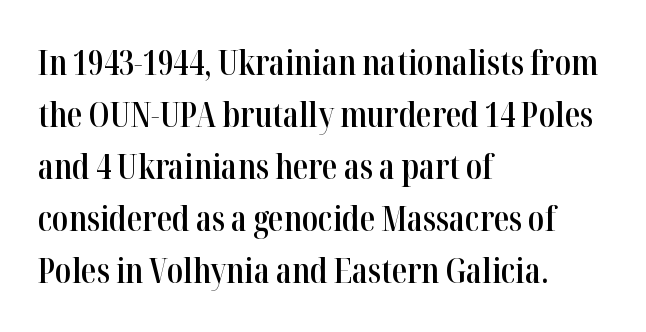
Short note: letters normally spaced. The type sits square on the baseline with zero lean. Lines of text with bare space underneath. Looks like regular typesetting: each glyph gets only the width it needs. Small tapered or slab feet sit at the stroke ends, so this counts as serif.
